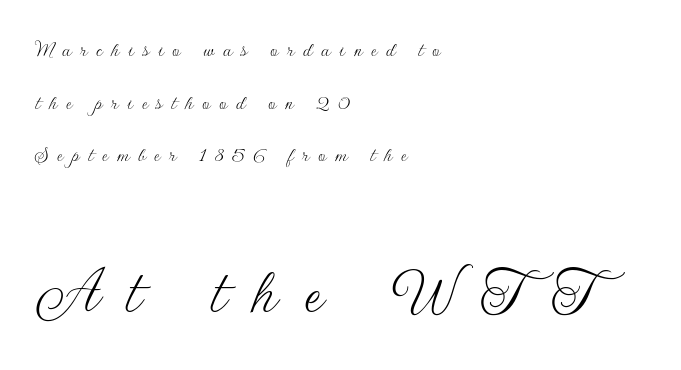
There is plenty of visible air inserted between adjacent glyphs. No word sits above an underline. These lines stand farther apart than default settings would place them. Proportional: the letters do not fall into vertical columns.
